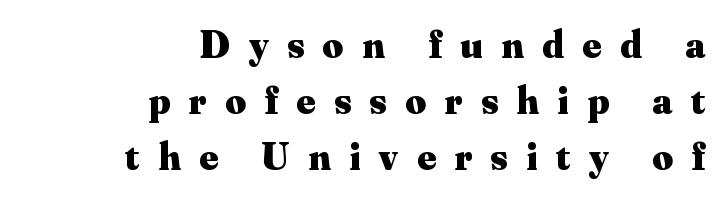
Q: Is the text bold? A: Yes.
Q: Is the text italic (slanted)? A: No, it is upright.
Q: Is the typeface a serif or a sans-serif typeface? A: Serif.
Q: Is the text underlined? A: No.
Q: How is the paragraph aligned? A: Right-aligned.
Q: Is the spacing between letters normal or unusually wide? A: Unusually wide.
Q: Is the spacing between lines tight, normal or loose? A: Normal.
Q: Width (condensed, normal, or wide)? A: Normal.
Q: Stroke contrast? A: Medium.
Q: x-height? A: Small.
Q: Monospaced? A: No.
